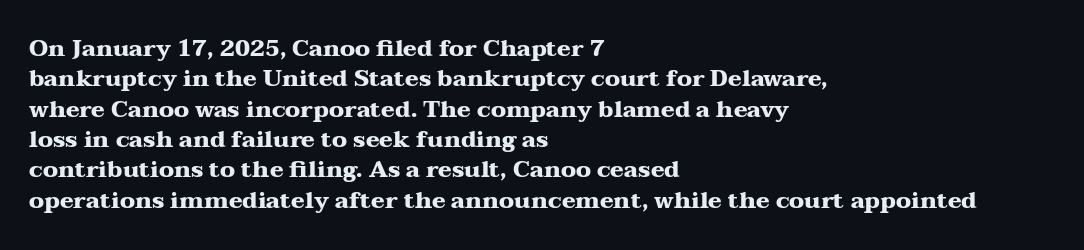
Each word holds together tightly as a unit, with standard inter-letter gaps. Typeset ragged right — the left edge is the straight one. Has an underline been added? It has not. The passage shown stacks its lines at a standard gap. A typesetter would mark this as roman, not italic. The passage shown is emphatically bold.
